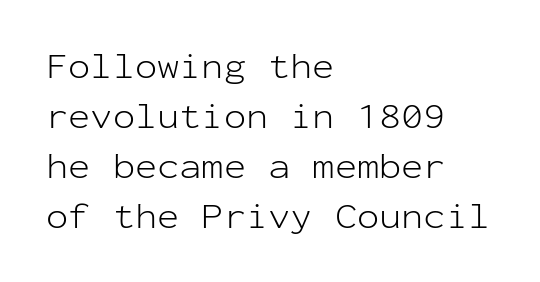
{"serif": "no", "italic": "no", "bold": "no", "weight": "light", "width": "normal", "stroke_contrast": "low", "x_height": "medium", "monospaced": "yes", "underline": "no", "align": "left", "line_spacing": "normal", "line_spacing_ratio": 1.35, "letter_spacing": "normal", "letter_spacing_em": 0.0, "glyph_px": 37}
